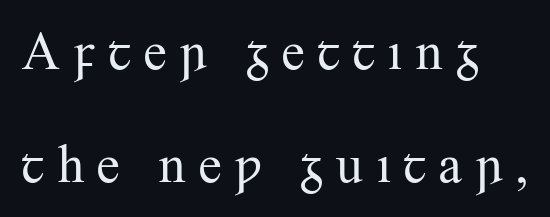
{"serif": "yes", "italic": "no", "bold": "no", "weight": "regular", "width": "normal", "stroke_contrast": "medium", "x_height": "small", "monospaced": "no", "underline": "no", "line_spacing": "loose", "line_spacing_ratio": 2.14, "letter_spacing": "wide", "letter_spacing_em": 0.2, "glyph_px": 53}
